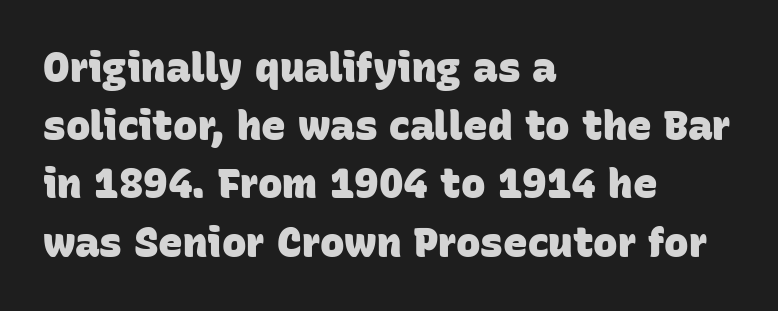
{"serif": "no", "bold": "yes", "weight": "heavy", "width": "normal", "stroke_contrast": "low", "x_height": "large", "monospaced": "no", "underline": "no", "align": "left", "line_spacing": "normal", "line_spacing_ratio": 1.42, "letter_spacing": "normal", "letter_spacing_em": 0.0, "glyph_px": 41}
